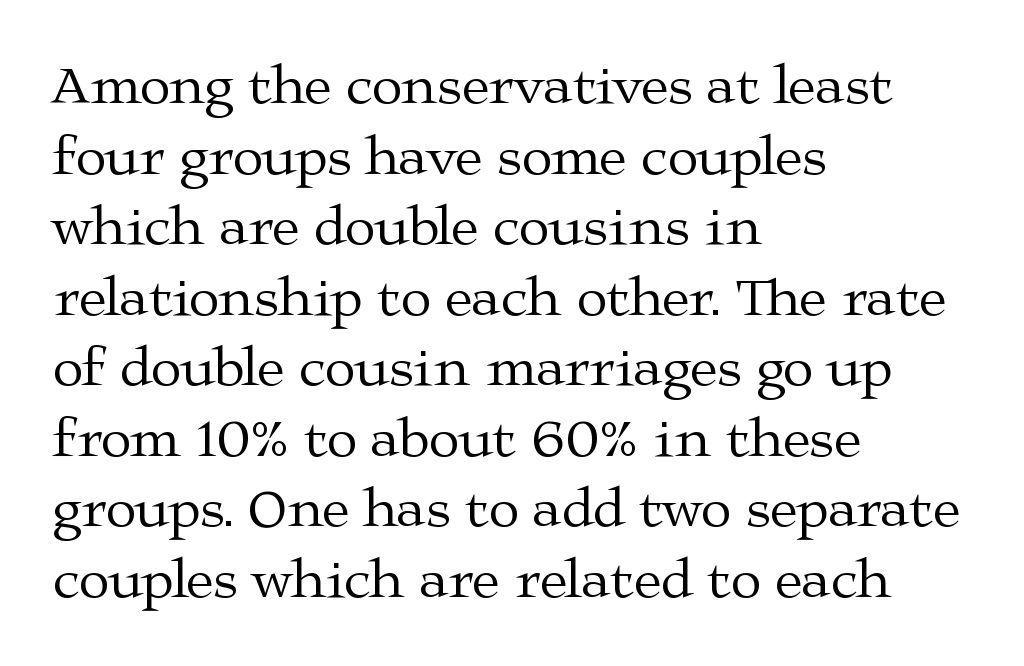
The passage shown has conventional tracking throughout. The lettering stays uniformly vertical, giving the passage a roman look. Unlike a clean sans, this face finishes its strokes with serifs. Weight: not bold — regular or lighter.
